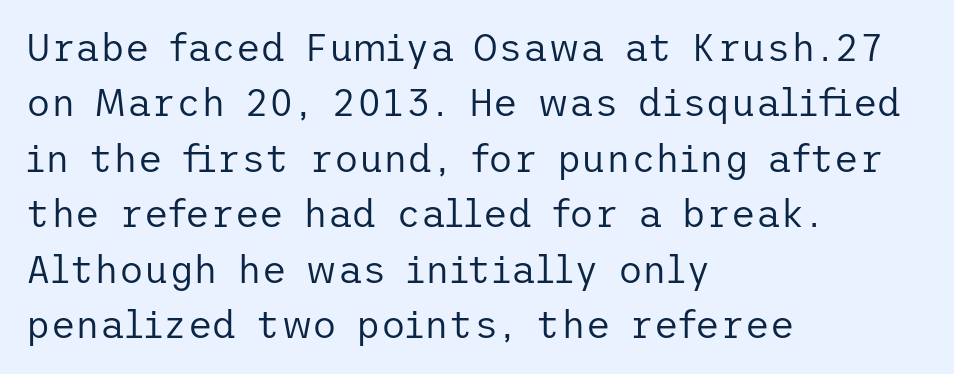
{"serif": "no", "italic": "no", "bold": "no", "weight": "regular", "width": "normal", "stroke_contrast": "low", "x_height": "medium", "underline": "no", "align": "left", "line_spacing": "normal", "line_spacing_ratio": 1.46, "letter_spacing": "normal", "letter_spacing_em": 0.0, "glyph_px": 38}
